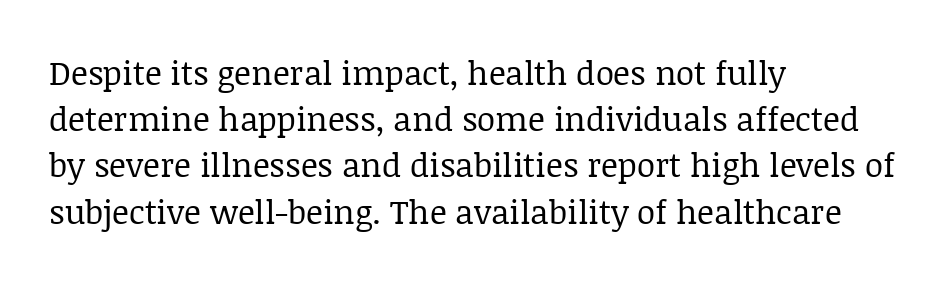
The image shows 33 px regular-weight serif type, upright; set left-aligned, normal line spacing (1.4x), normal letter spacing, not underlined; low stroke contrast and a large x-height.
